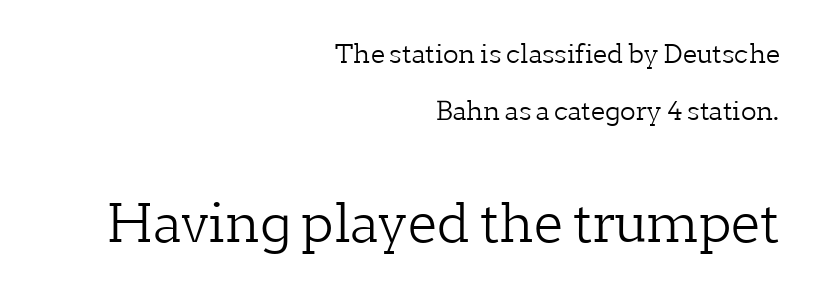
The letterforms sit at book weight or below. Typeset ragged left — the right edge is the straight one. This sample has the flowing, uneven cadence of proportional lettering. Clear beneath every line of the passage.
